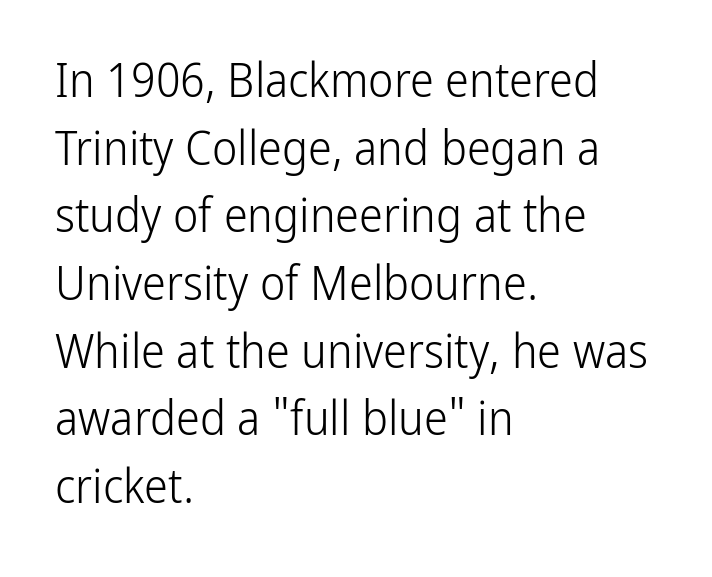
What's the leading like? Ordinary, nothing unusual. What stands out about the letter spacing? Nothing — it is the standard amount. Reading down the block, your eye returns to a fixed left position each line. Descenders hang freely into open space.
